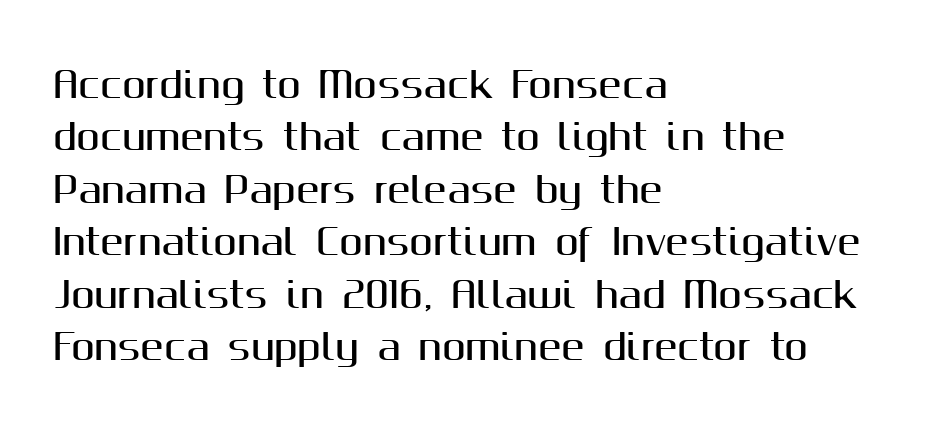
The image shows 35 px sans-serif type, upright; set left-aligned, normal line spacing (1.5x), normal letter spacing, not underlined; medium stroke contrast and a medium x-height.
